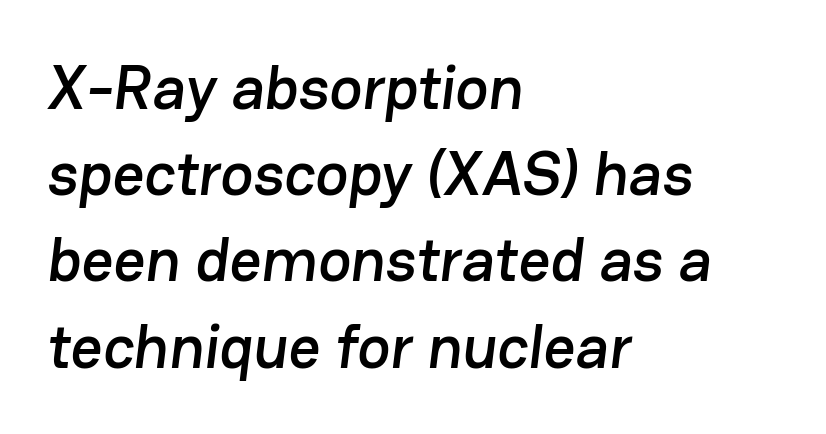
{"serif": "no", "width": "normal", "stroke_contrast": "low", "x_height": "medium", "monospaced": "no", "underline": "no", "align": "left", "line_spacing": "normal", "line_spacing_ratio": 1.39, "letter_spacing": "normal", "letter_spacing_em": 0.0, "glyph_px": 62}
